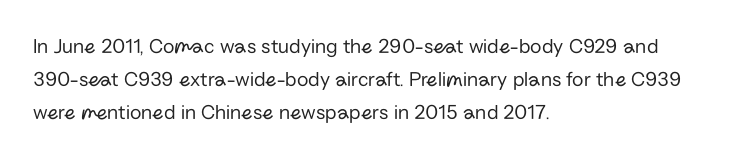
{"italic": "no", "bold": "no", "underline": "no", "align": "left", "line_spacing": "normal", "line_spacing_ratio": 1.57, "letter_spacing": "normal", "letter_spacing_em": 0.0, "glyph_px": 21}
